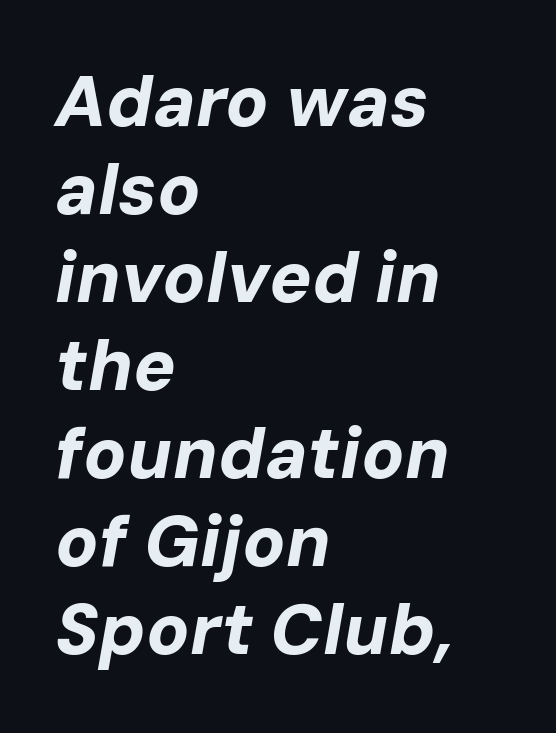
The image shows 71 px bold type, italic (leaning right); set left-aligned, line spacing 1.24x, normal letter spacing, not underlined; low stroke contrast and a medium x-height.
